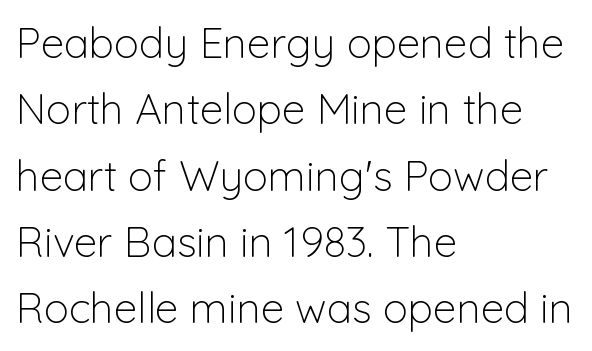
The image shows 42 px light sans-serif type, upright; set left-aligned, normal line spacing (1.58x), normal letter spacing, not underlined; low stroke contrast and a medium x-height.
